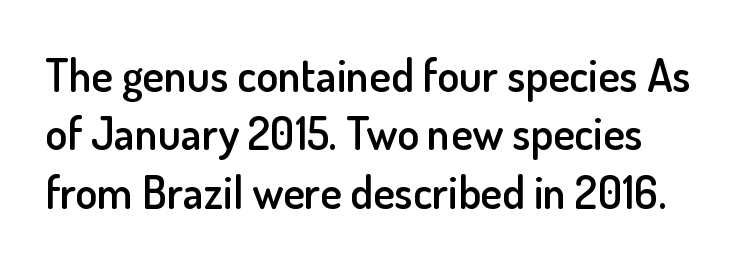
Looks like regular typesetting: each glyph gets only the width it needs. The typesetting leans somewhat heavy: a semibold. The zone under the glyphs is completely vacant. Letterform terminals end flat and unadorned throughout the passage. The lettering holds an erect, upright posture throughout.
